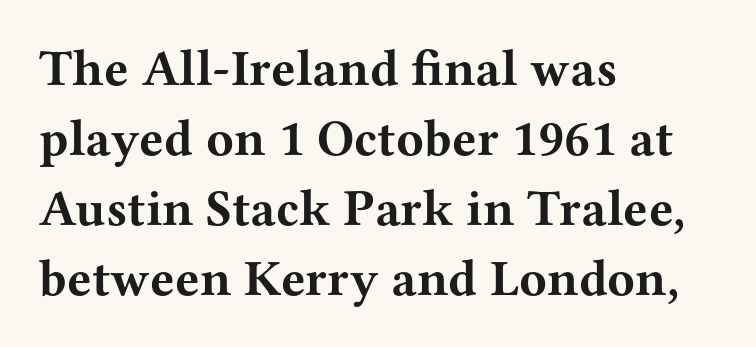
Q: Is the text bold? A: Yes.
Q: Is the text italic (slanted)? A: No, it is upright.
Q: Is the typeface a serif or a sans-serif typeface? A: Serif.
Q: Is the text underlined? A: No.
Q: How is the paragraph aligned? A: Left-aligned.
Q: Is the spacing between letters normal or unusually wide? A: Normal.
Q: Is the spacing between lines tight, normal or loose? A: Normal.
Q: Width (condensed, normal, or wide)? A: Wide.
Q: Stroke contrast? A: Medium.
Q: x-height? A: Medium.
Q: Monospaced? A: No.
